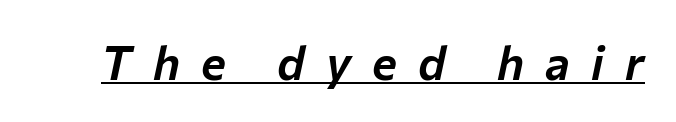
{"italic": "yes", "lean": "right", "slant_degrees": 12, "width": "normal", "stroke_contrast": "low", "x_height": "medium", "monospaced": "no", "underline": "yes", "letter_spacing": "wide", "letter_spacing_em": 0.45, "glyph_px": 47}
